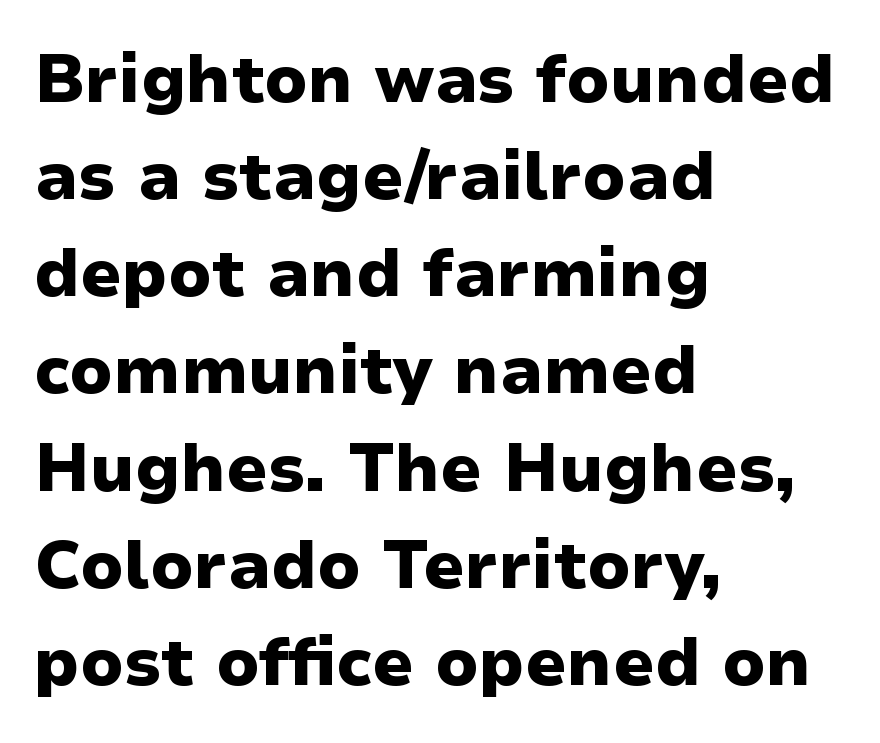
The image shows 67 px heavy sans-serif type, upright; set left-aligned, normal line spacing (1.45x), normal letter spacing, not underlined; low stroke contrast and a medium x-height.
